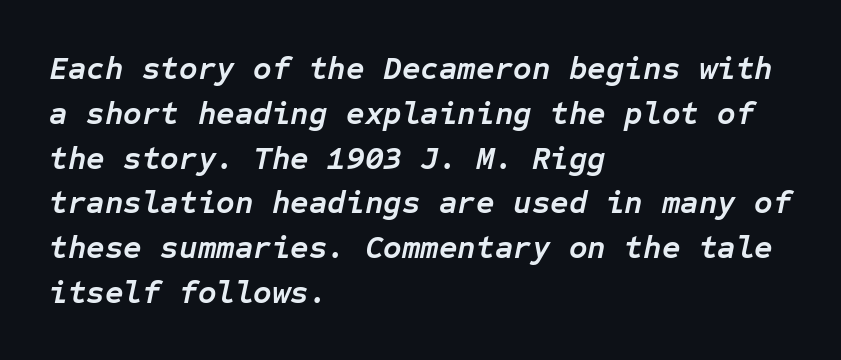
Q: Is the text bold? A: Yes.
Q: Is the text italic (slanted)? A: Yes, it leans right by about 12 degrees.
Q: Is the text underlined? A: No.
Q: How is the paragraph aligned? A: Left-aligned.
Q: Is the spacing between letters normal or unusually wide? A: Normal.
Q: Is the spacing between lines tight, normal or loose? A: Normal.
Q: Width (condensed, normal, or wide)? A: Normal.
Q: Stroke contrast? A: Low.
Q: x-height? A: Medium.
Q: Monospaced? A: Yes.
